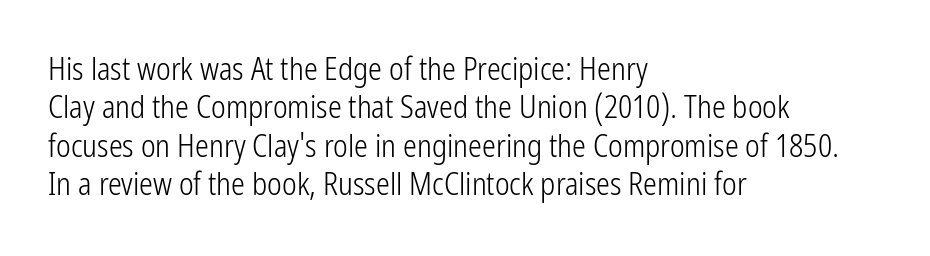
Q: Is the text bold? A: No.
Q: Is the text italic (slanted)? A: No, it is upright.
Q: Is the typeface a serif or a sans-serif typeface? A: Sans-serif.
Q: Is the text underlined? A: No.
Q: How is the paragraph aligned? A: Left-aligned.
Q: Is the spacing between letters normal or unusually wide? A: Normal.
Q: Width (condensed, normal, or wide)? A: Condensed.
Q: Stroke contrast? A: Low.
Q: x-height? A: Medium.
Q: Monospaced? A: No.
